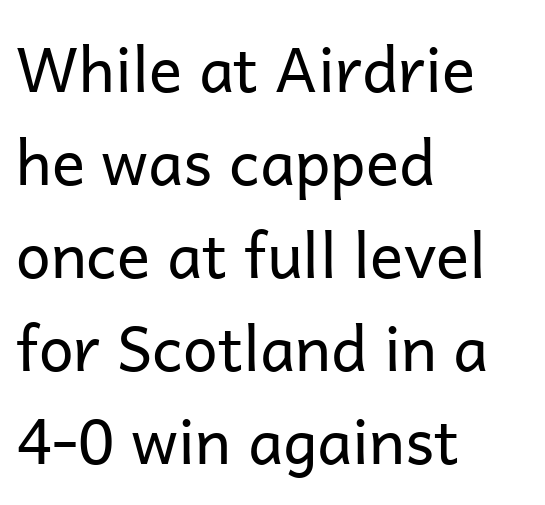
{"serif": "no", "italic": "no", "bold": "no", "weight": "regular", "width": "normal", "stroke_contrast": "low", "x_height": "medium", "monospaced": "no", "underline": "no", "align": "left", "line_spacing": "normal", "line_spacing_ratio": 1.5, "letter_spacing": "normal", "letter_spacing_em": 0.0, "glyph_px": 62}
